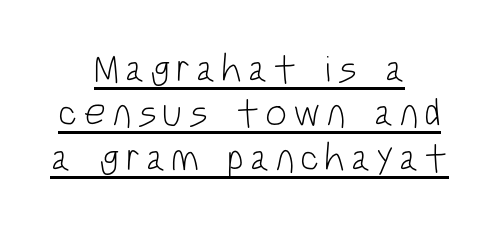
Q: Is the text bold? A: No.
Q: Is the text italic (slanted)? A: No, it is upright.
Q: Is the typeface a serif or a sans-serif typeface? A: Sans-serif.
Q: Is the text underlined? A: Yes.
Q: How is the paragraph aligned? A: Centered.
Q: Is the spacing between lines tight, normal or loose? A: Tight.
Q: Width (condensed, normal, or wide)? A: Condensed.
Q: Stroke contrast? A: Low.
Q: x-height? A: Large.
Q: Monospaced? A: No.
